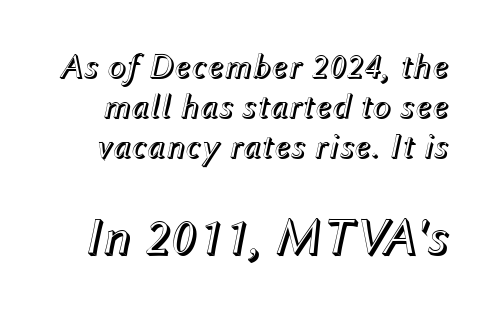
The image shows 52 px text type, italic (leaning right); set tight line spacing (1.14x), normal letter spacing, not underlined; the second (bottom) block is 1.49x larger; a medium x-height.
